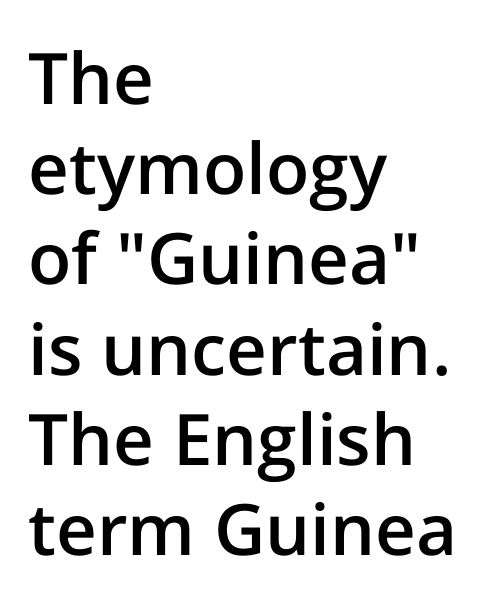
{"serif": "no", "italic": "no", "bold": "semi", "weight": "semibold", "width": "normal", "stroke_contrast": "low", "x_height": "medium", "monospaced": "no", "underline": "no", "align": "left", "line_spacing": "normal", "line_spacing_ratio": 1.27, "letter_spacing": "normal", "letter_spacing_em": 0.0, "glyph_px": 71}
